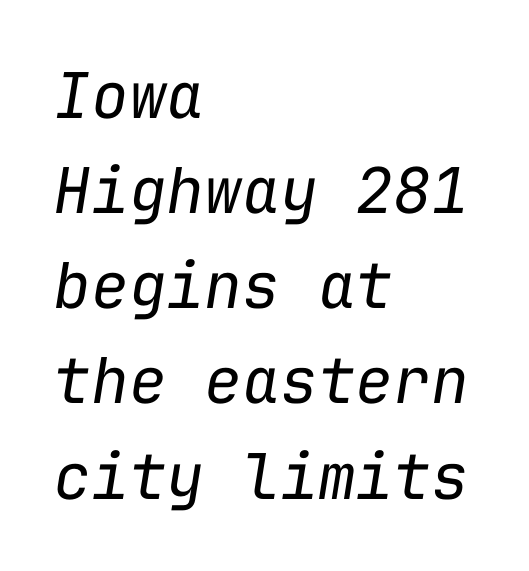
Q: Is the text bold? A: No.
Q: Is the text italic (slanted)? A: Yes, it leans right by about 9 degrees.
Q: Is the text underlined? A: No.
Q: How is the paragraph aligned? A: Left-aligned.
Q: Is the spacing between letters normal or unusually wide? A: Normal.
Q: Is the spacing between lines tight, normal or loose? A: Normal.
Q: Width (condensed, normal, or wide)? A: Normal.
Q: Stroke contrast? A: Low.
Q: x-height? A: Medium.
Q: Monospaced? A: Yes.
